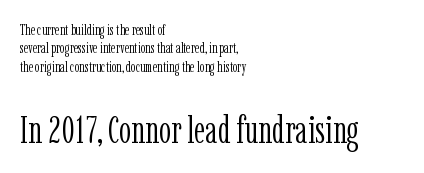
These lines are set flush left with a ragged right edge. Nobody touched the tracking dial on this one. The axis of the letterforms is exactly vertical. Type size steps up from the first block to the second.
